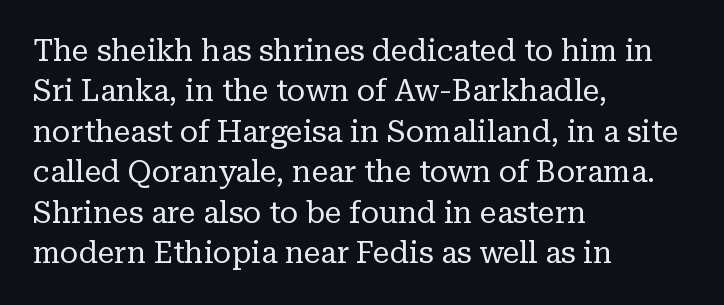
{"serif": "yes", "italic": "no", "bold": "no", "weight": "regular", "width": "normal", "stroke_contrast": "low", "x_height": "medium", "monospaced": "no", "underline": "no", "align": "left", "line_spacing": "normal", "line_spacing_ratio": 1.35, "letter_spacing": "normal", "letter_spacing_em": 0.0, "glyph_px": 30}
